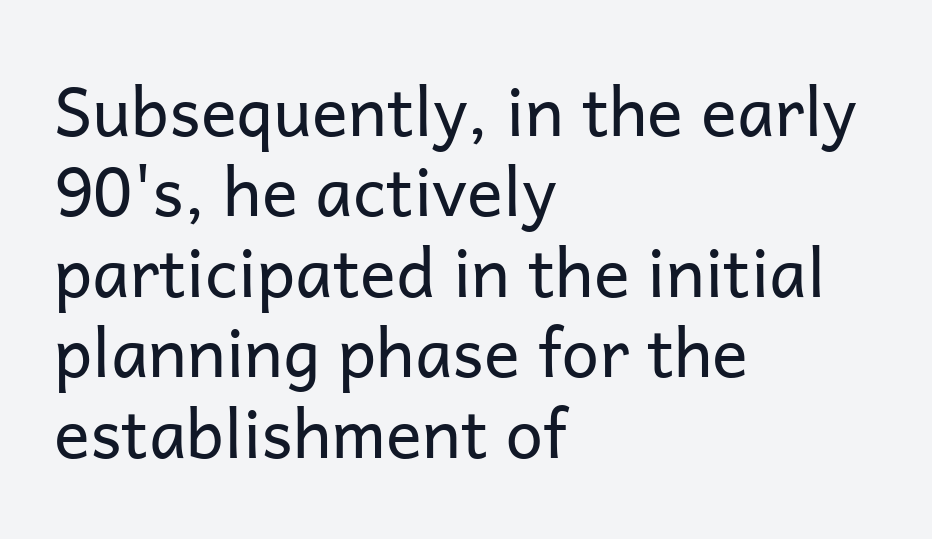
{"serif": "no", "italic": "no", "bold": "no", "weight": "regular", "width": "normal", "stroke_contrast": "low", "x_height": "medium", "monospaced": "no", "underline": "no", "align": "left", "line_spacing_ratio": 1.2, "letter_spacing": "normal", "letter_spacing_em": 0.0, "glyph_px": 67}
